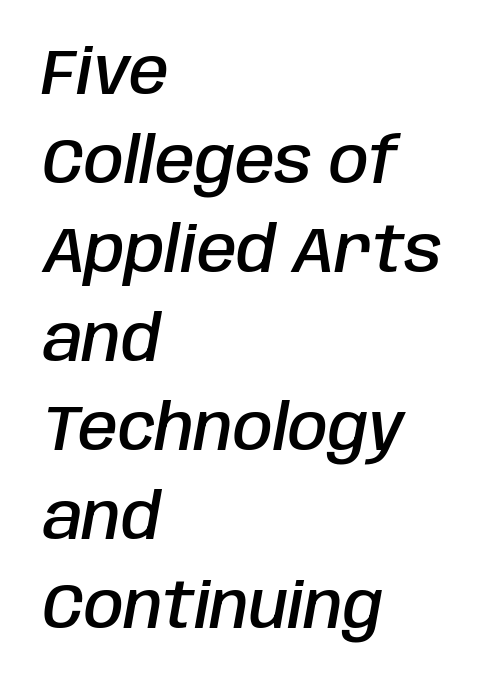
The image shows 64 px semibold, condensed type, italic (leaning right); set left-aligned, normal line spacing (1.39x), normal letter spacing, not underlined; low stroke contrast and a large x-height.
